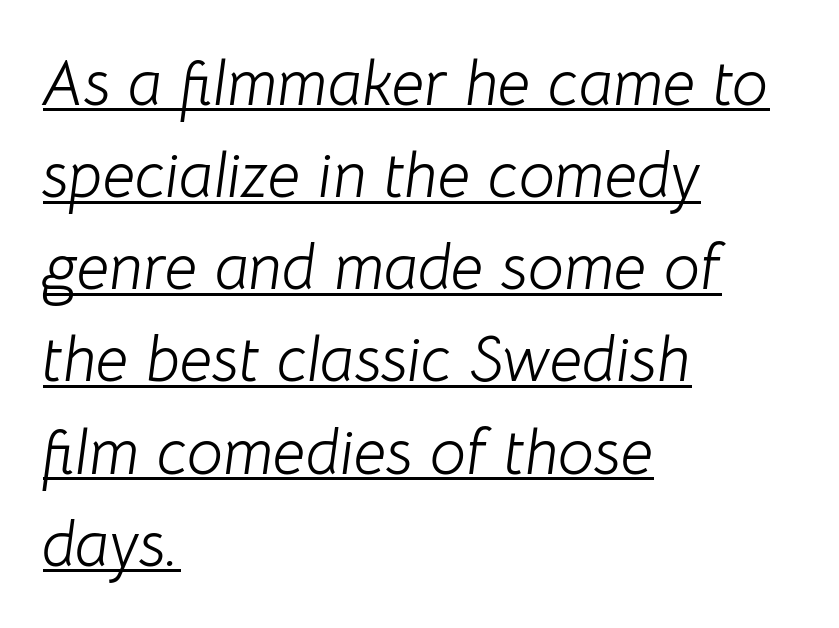
The image shows 64 px light type, italic (leaning right); set left-aligned, normal line spacing (1.44x), normal letter spacing, underlined; low stroke contrast and a medium x-height.
